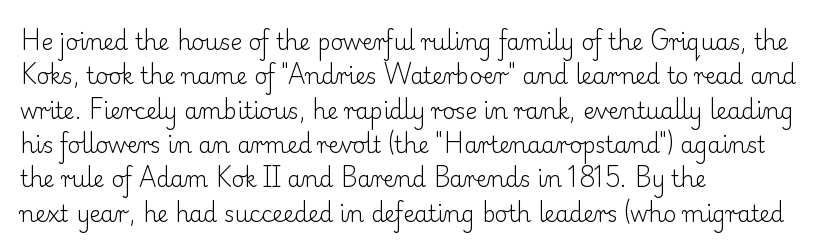
The specimen reads as upright at a glance. Is the stroke heavy? The answer is a plain regular-or-lighter. Clear beneath every line of the passage. Notice how descenders clear the ascenders below comfortably — that's standard leading.
